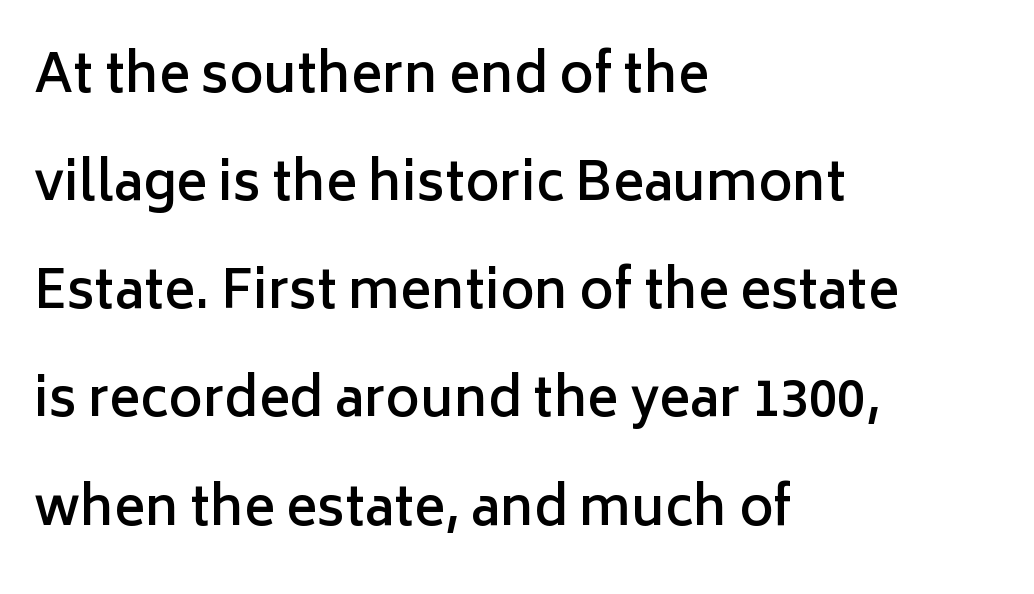
Q: Is the text bold? A: Semi-bold.
Q: Is the text italic (slanted)? A: No, it is upright.
Q: Is the typeface a serif or a sans-serif typeface? A: Sans-serif.
Q: Is the text underlined? A: No.
Q: How is the paragraph aligned? A: Left-aligned.
Q: Is the spacing between letters normal or unusually wide? A: Normal.
Q: Is the spacing between lines tight, normal or loose? A: Loose.
Q: Width (condensed, normal, or wide)? A: Normal.
Q: Stroke contrast? A: Low.
Q: x-height? A: Medium.
Q: Monospaced? A: No.
